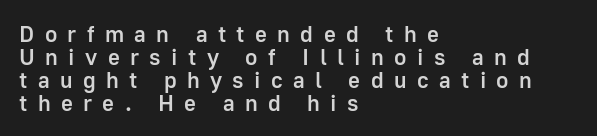
The image shows 23 px text type, upright; set left-aligned, tight line spacing (1.0x), unusually wide letter spacing (+0.45 em), not underlined.
